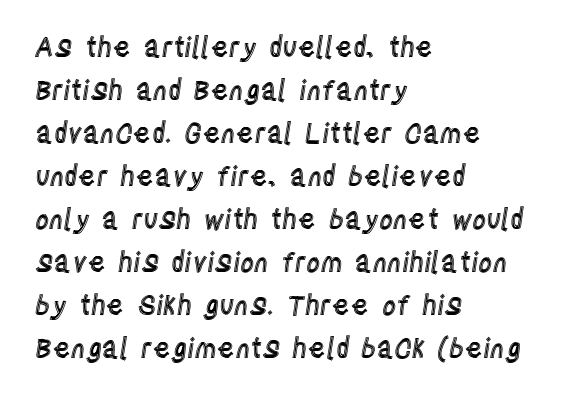
The image shows 27 px text type; set left-aligned, normal line spacing (1.59x), normal letter spacing, not underlined.
